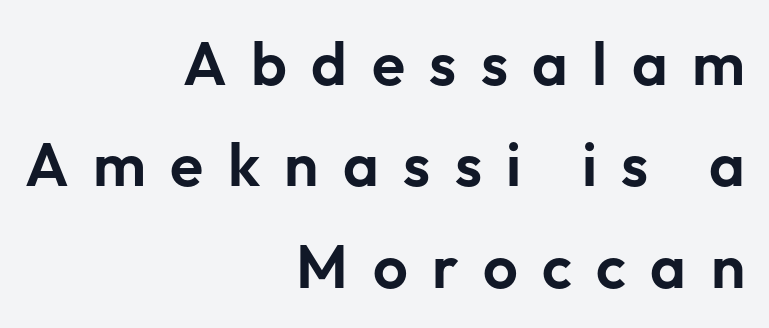
The image shows 61 px sans-serif type, upright; set right-aligned, normal line spacing (1.66x), unusually wide letter spacing (+0.4 em), not underlined; low stroke contrast and a medium x-height.
